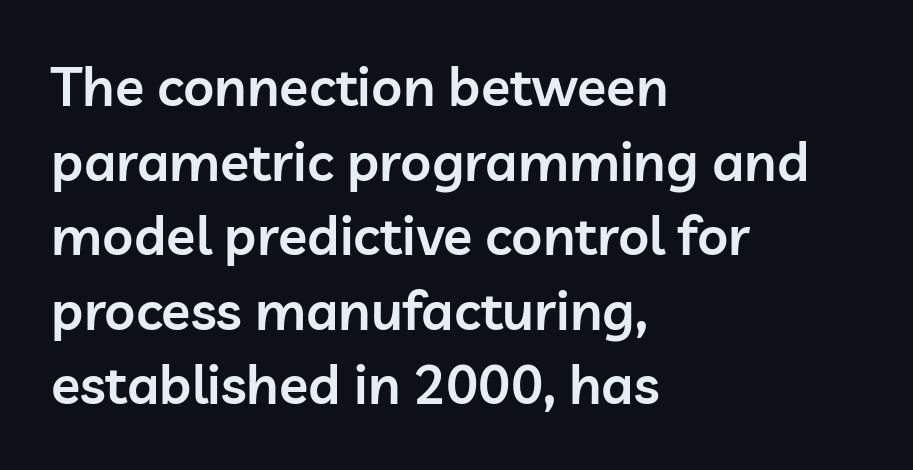
Q: Is the text bold? A: Semi-bold.
Q: Is the text italic (slanted)? A: No, it is upright.
Q: Is the typeface a serif or a sans-serif typeface? A: Sans-serif.
Q: Is the text underlined? A: No.
Q: How is the paragraph aligned? A: Left-aligned.
Q: Is the spacing between letters normal or unusually wide? A: Normal.
Q: Is the spacing between lines tight, normal or loose? A: Normal.
Q: Width (condensed, normal, or wide)? A: Normal.
Q: Stroke contrast? A: Low.
Q: x-height? A: Medium.
Q: Monospaced? A: No.
